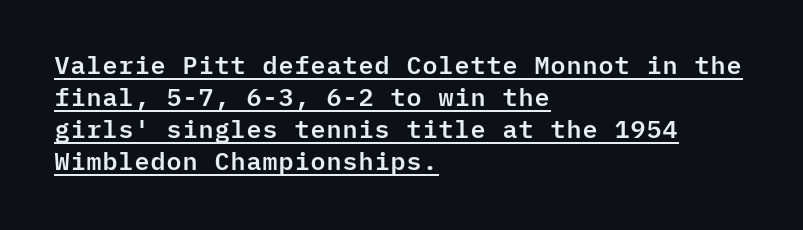
{"italic": "no", "underline": "yes", "align": "left", "line_spacing": "normal", "line_spacing_ratio": 1.28, "letter_spacing": "normal", "letter_spacing_em": 0.0, "glyph_px": 25}
